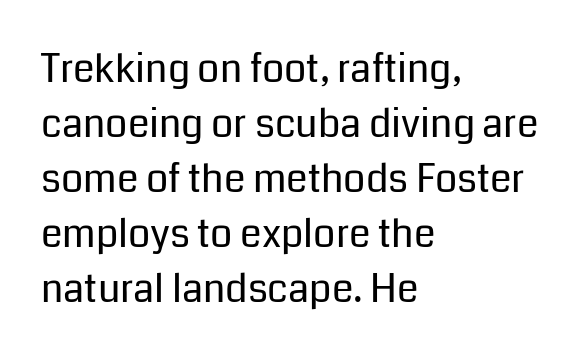
How are the letters spaced? Ordinarily, with no added tracking. The weight tops out at a normal text grade. Line beginnings align vertically; line endings do not. These lines are composed in type without serifs. Plain, unruled lines of type.
